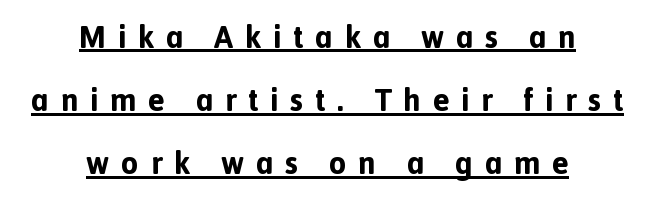
{"serif": "no", "italic": "no", "bold": "yes", "weight": "bold", "width": "normal", "x_height": "medium", "monospaced": "no", "underline": "yes", "align": "center", "line_spacing": "loose", "line_spacing_ratio": 2.04, "letter_spacing": "wide", "letter_spacing_em": 0.38, "glyph_px": 31}
